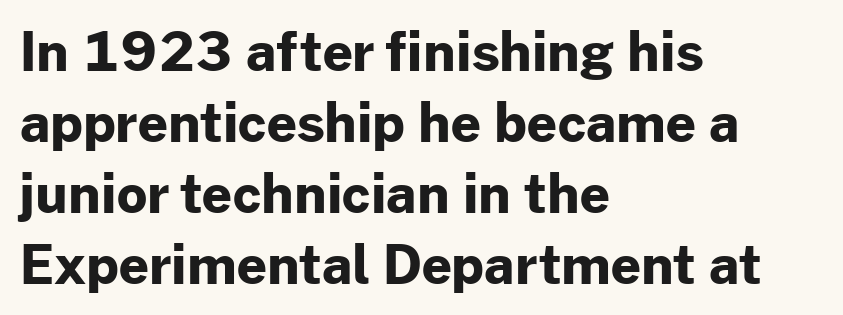
Q: Is the text bold? A: Yes.
Q: Is the text italic (slanted)? A: No, it is upright.
Q: Is the typeface a serif or a sans-serif typeface? A: Sans-serif.
Q: Is the text underlined? A: No.
Q: How is the paragraph aligned? A: Left-aligned.
Q: Is the spacing between letters normal or unusually wide? A: Normal.
Q: Is the spacing between lines tight, normal or loose? A: Normal.
Q: Width (condensed, normal, or wide)? A: Normal.
Q: Stroke contrast? A: Low.
Q: x-height? A: Medium.
Q: Monospaced? A: No.
